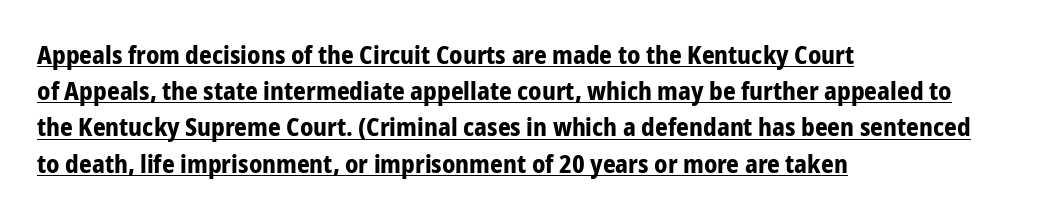
{"italic": "no", "bold": "yes", "underline": "yes", "align": "left", "line_spacing": "normal", "line_spacing_ratio": 1.45, "letter_spacing": "normal", "letter_spacing_em": 0.0, "glyph_px": 25}
